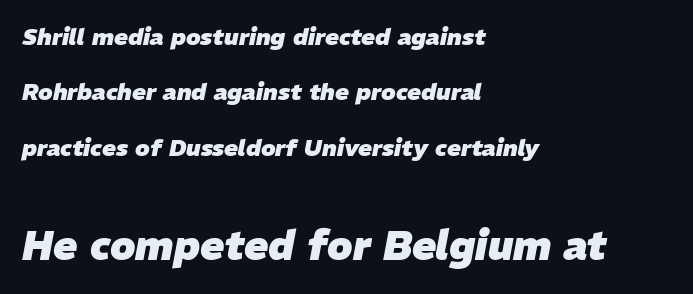
Do the characters align in a grid? No, the font is proportional. Letter spacing: default. Quick note: italic. Top chunk: small. Bottom chunk: large.
